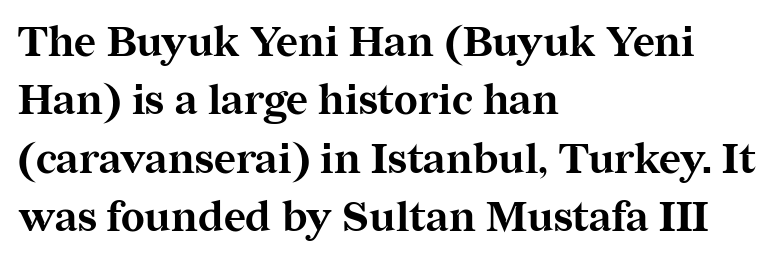
The rendering shows small feet on the letterforms — a serif design. The lines are quadded left. Does the weight exceed regular? Yes, all the way to bold. Horizontal bands of white between lines are of average thickness.
